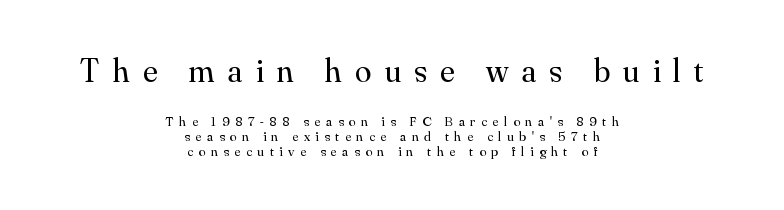
Leftover space on each line is divided equally before and after the words. The face looks like a standard text weight, possibly lighter. Look at the bottom of the vertical strokes: they flare into serifs here. Observe the wide spacing: letters keep a clear distance from each other. The letters advance in unequal steps, a hallmark of proportional type.
